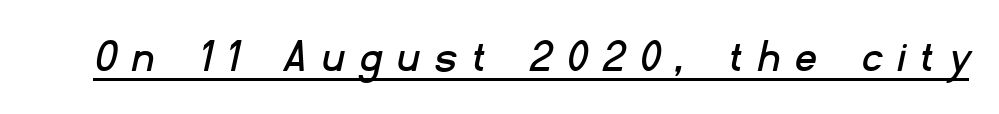
Q: Is the typeface a serif or a sans-serif typeface? A: Sans-serif.
Q: Is the text underlined? A: Yes.
Q: Is the spacing between letters normal or unusually wide? A: Unusually wide.
Q: Width (condensed, normal, or wide)? A: Normal.
Q: Stroke contrast? A: Low.
Q: x-height? A: Small.
Q: Monospaced? A: No.
